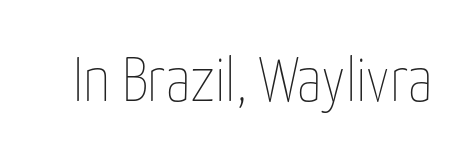
The image shows 63 px thin, condensed type, upright; set normal letter spacing, not underlined; low stroke contrast and a medium x-height.
